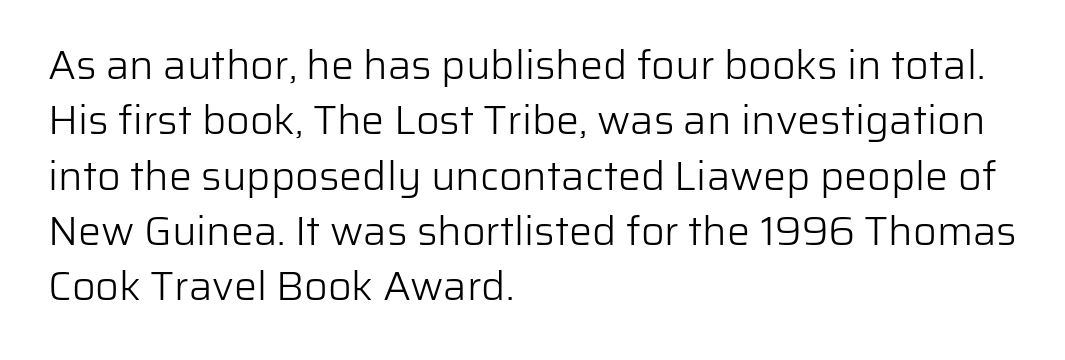
The image shows 41 px light sans-serif type, upright; set left-aligned, normal line spacing (1.35x), normal letter spacing, not underlined; low stroke contrast and a medium x-height.
